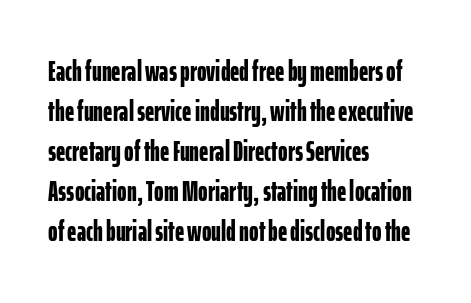
Regular leading. Do the characters align in a grid? No, the font is proportional. Tracking here is standard; glyphs follow each other at the usual distance. Line starts are locked; line ends wander. The face used here is a sans, in the tradition of grotesques and geometrics.
